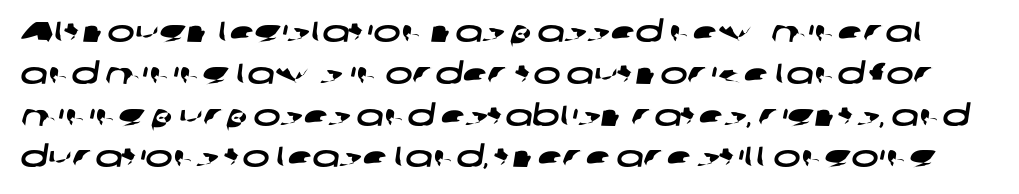
Looks like regular typesetting: each glyph gets only the width it needs. Letterform terminals end flat and unadorned throughout the passage. The line-height multiplier appears to be the usual default. Nobody touched the tracking dial on this one.
